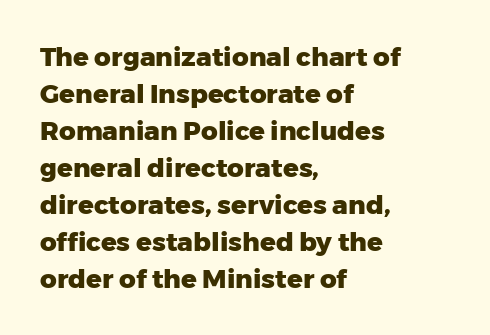
{"italic": "no", "bold": "yes", "underline": "no", "align": "left", "line_spacing": "normal", "line_spacing_ratio": 1.42, "letter_spacing": "normal", "letter_spacing_em": 0.0, "glyph_px": 26}
